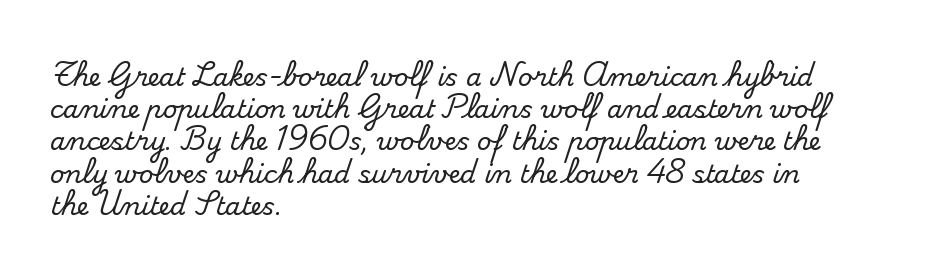
This sample uses plain, unmodified letter spacing. Decoration check: the copy has no underline. The typesetter chose a ragged-right arrangement here. Interline gaps are of average width in this sample.
